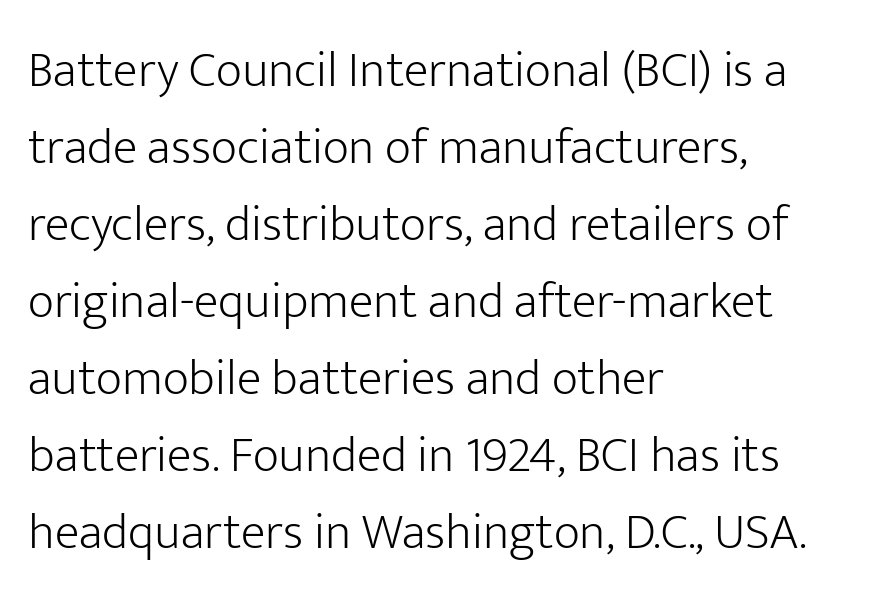
Designer's note — italics off, roman on. The string is rendered with underlining switched off. Note the varied advance widths — an 'i' is clearly narrower than an 'm'. The rendering shows plain stroke endings on the letterforms — a sans-serif design. Stems and bowls with no extra thickness — not bold. In terms of letterspacing, this is plain default setting.
